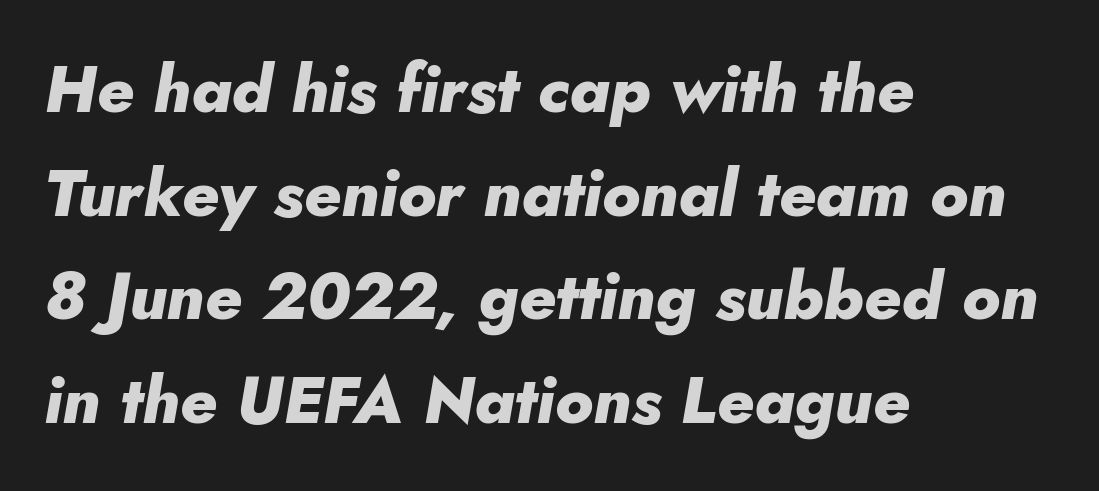
Q: Is the text bold? A: Yes.
Q: Is the text italic (slanted)? A: Yes, it leans right by about 10 degrees.
Q: Is the text underlined? A: No.
Q: How is the paragraph aligned? A: Left-aligned.
Q: Is the spacing between letters normal or unusually wide? A: Normal.
Q: Is the spacing between lines tight, normal or loose? A: Normal.
Q: Width (condensed, normal, or wide)? A: Normal.
Q: Stroke contrast? A: Low.
Q: x-height? A: Small.
Q: Monospaced? A: No.
